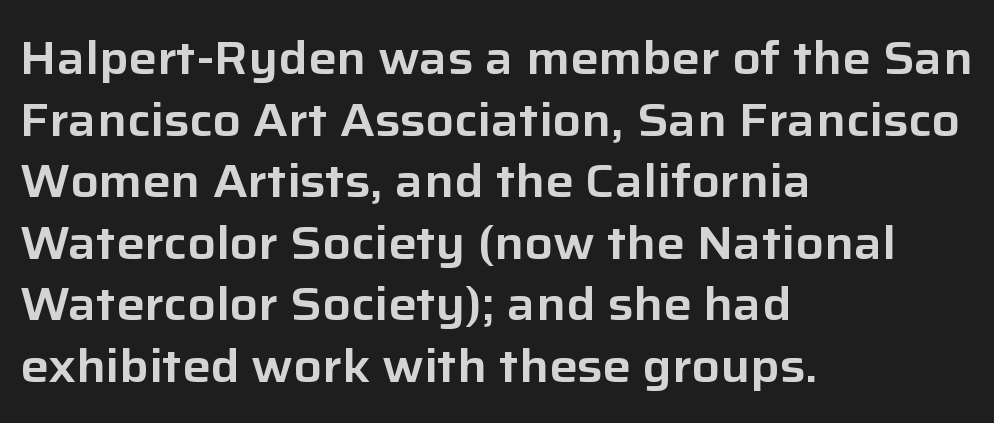
{"serif": "no", "italic": "no", "width": "normal", "stroke_contrast": "low", "x_height": "medium", "monospaced": "no", "underline": "no", "align": "left", "line_spacing": "normal", "line_spacing_ratio": 1.31, "letter_spacing": "normal", "letter_spacing_em": 0.0, "glyph_px": 47}
